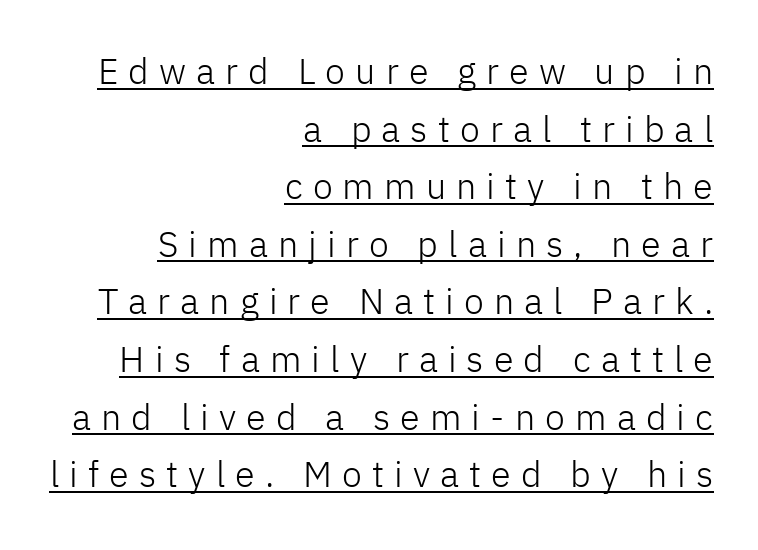
{"serif": "no", "italic": "no", "bold": "no", "weight": "light", "width": "normal", "stroke_contrast": "low", "x_height": "medium", "monospaced": "no", "underline": "yes", "align": "right", "line_spacing": "normal", "line_spacing_ratio": 1.6, "letter_spacing": "wide", "letter_spacing_em": 0.28, "glyph_px": 36}
